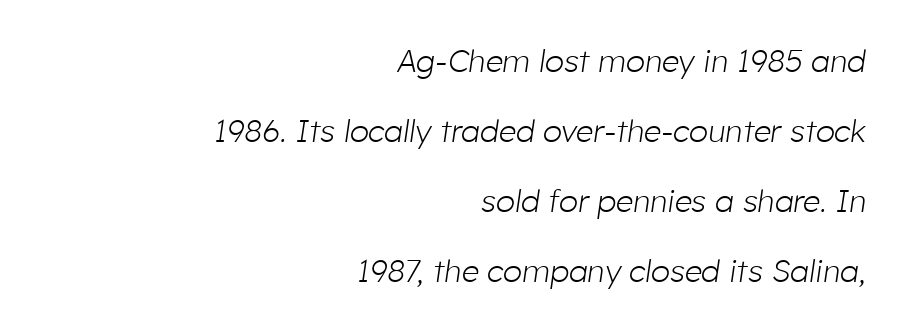
How are the letters spaced? Ordinarily, with no added tracking. Designer's note — italics engaged. The passage shown is not underscored anywhere. The font sits on the lighter half of the weight spectrum, regular included. Short and long lines alike share a common ending point at right.
